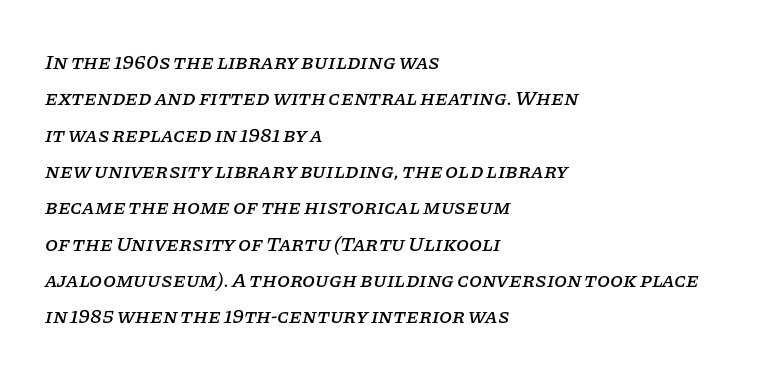
Every character sits at an angle, as italics do. A clean baseline with only descenders dipping below it. In terms of letterspacing, this is plain default setting. Horizontally, the lines are justified to the leading edge only.
